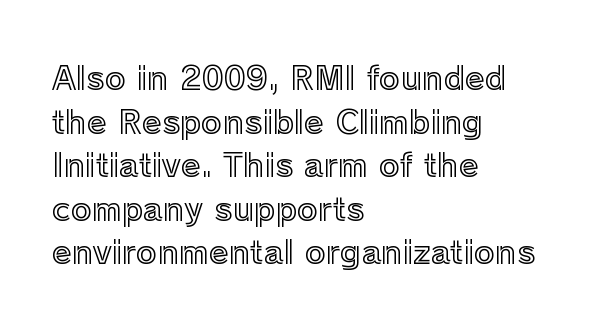
The image shows 32 px text type, upright; set left-aligned, normal line spacing (1.36x), normal letter spacing, not underlined; a medium x-height.
